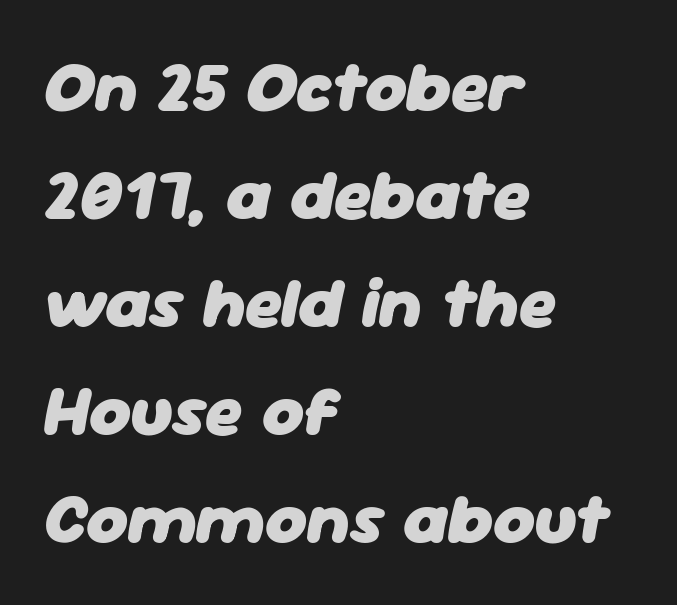
Q: Is the text bold? A: Yes.
Q: Is the text italic (slanted)? A: Yes, it leans right by about 11 degrees.
Q: Is the text underlined? A: No.
Q: How is the paragraph aligned? A: Left-aligned.
Q: Is the spacing between letters normal or unusually wide? A: Normal.
Q: Is the spacing between lines tight, normal or loose? A: Normal.
Q: Width (condensed, normal, or wide)? A: Normal.
Q: Stroke contrast? A: Low.
Q: x-height? A: Medium.
Q: Monospaced? A: No.
